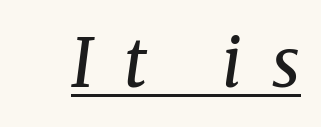
The glyphs are accompanied by a horizontal stroke just below them. Nothing heavy about these letters — not bold at all. The lettering tilts uniformly, giving the passage an italic look. A typesetter would call this proportional, since set widths differ per character. Short note: letters widely spaced.
